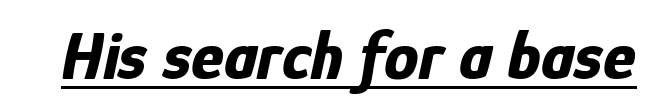
{"italic": "yes", "lean": "right", "slant_degrees": 12, "bold": "yes", "weight": "bold", "width": "condensed", "stroke_contrast": "low", "x_height": "medium", "monospaced": "no", "underline": "yes", "letter_spacing": "normal", "letter_spacing_em": 0.0, "glyph_px": 69}
